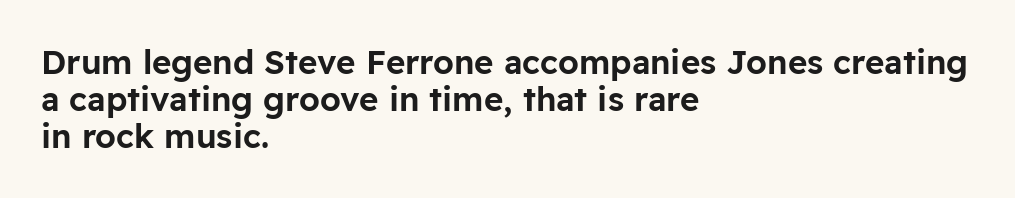
The typeface chosen for these lines omits serifs. How would I describe the line gaps? Narrow and economical. In terms of letterspacing, this is plain default setting. Tall strokes in this sample are plumb rather than angled.
